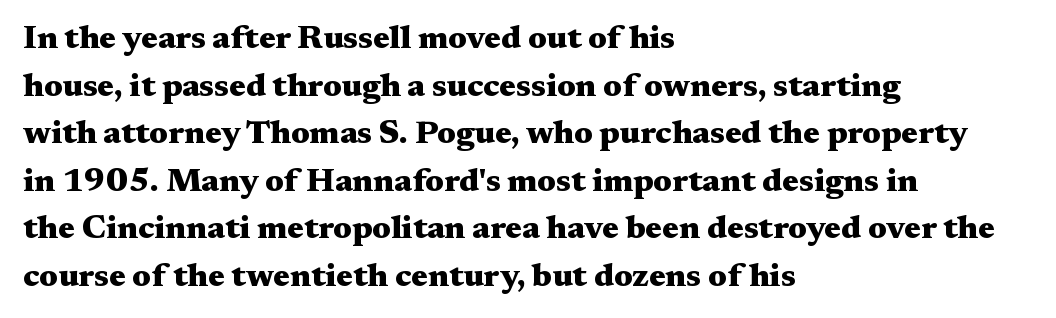
The space between consecutive lines is moderate. Notice how thick the strokes are: this is what a full bold looks like. Think of a printed novel: that variable character pitch is what you see here. Casual observation: everything's shoved over to the left.
